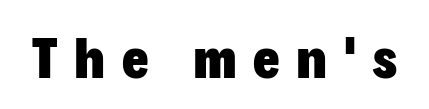
The image shows 57 px heavy sans-serif type, upright; set unusually wide letter spacing (+0.29 em), not underlined; low stroke contrast and a medium x-height.
